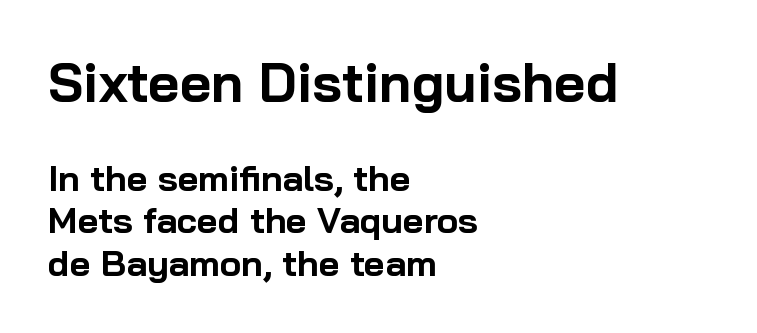
{"serif": "no", "italic": "no", "bold": "yes", "weight": "bold", "width": "normal", "stroke_contrast": "low", "x_height": "medium", "monospaced": "no", "underline": "no", "align": "left", "line_spacing_ratio": 1.18, "letter_spacing": "normal", "letter_spacing_em": 0.0, "larger_block": "first", "size_ratio": 1.5, "glyph_px": 54}
